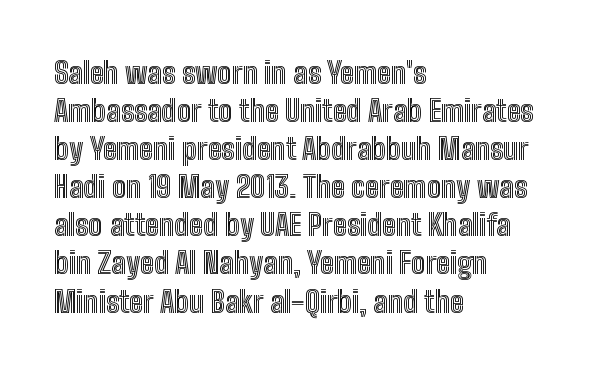
{"italic": "no", "width": "condensed", "x_height": "medium", "monospaced": "no", "underline": "no", "align": "left", "line_spacing": "normal", "line_spacing_ratio": 1.27, "letter_spacing": "normal", "letter_spacing_em": 0.0, "glyph_px": 30}
